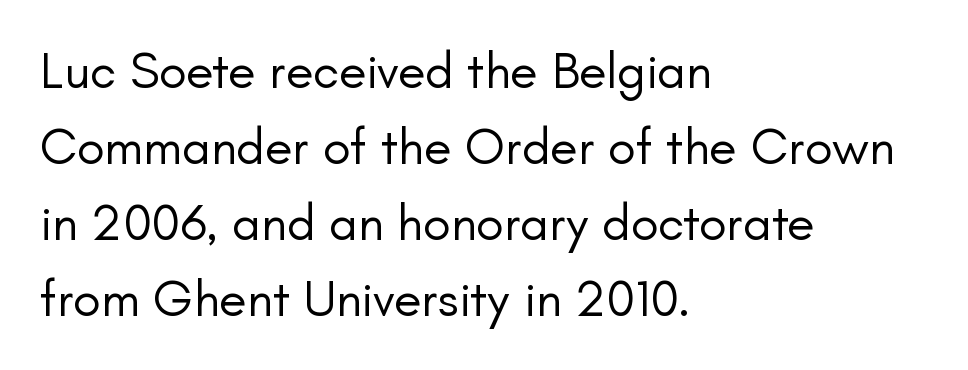
{"serif": "no", "italic": "no", "bold": "no", "weight": "regular", "width": "normal", "stroke_contrast": "low", "x_height": "small", "monospaced": "no", "underline": "no", "align": "left", "line_spacing": "normal", "line_spacing_ratio": 1.49, "letter_spacing": "normal", "letter_spacing_em": 0.0, "glyph_px": 51}
